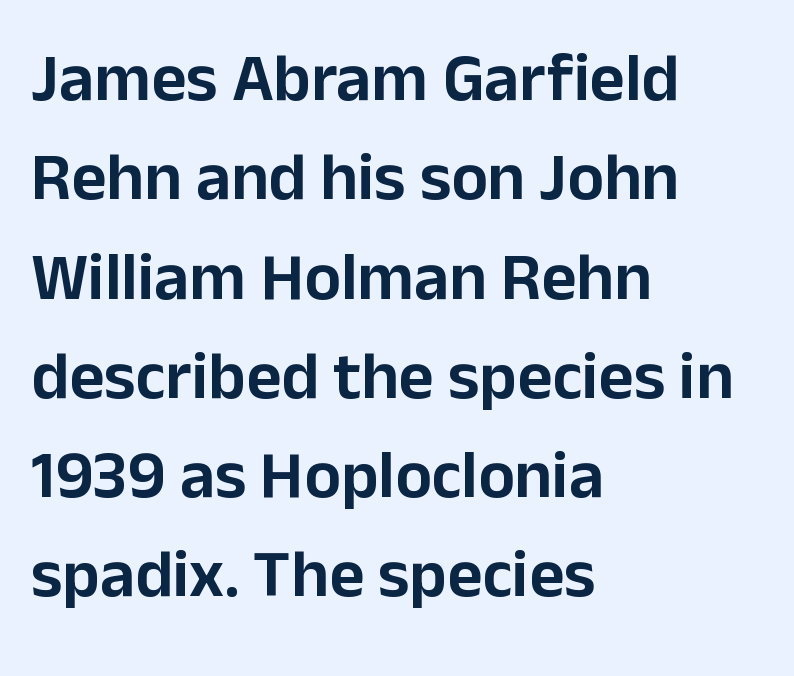
Q: Is the text italic (slanted)? A: No, it is upright.
Q: Is the typeface a serif or a sans-serif typeface? A: Sans-serif.
Q: Is the text underlined? A: No.
Q: How is the paragraph aligned? A: Left-aligned.
Q: Is the spacing between letters normal or unusually wide? A: Normal.
Q: Is the spacing between lines tight, normal or loose? A: Normal.
Q: Width (condensed, normal, or wide)? A: Normal.
Q: Stroke contrast? A: Low.
Q: x-height? A: Medium.
Q: Monospaced? A: No.
